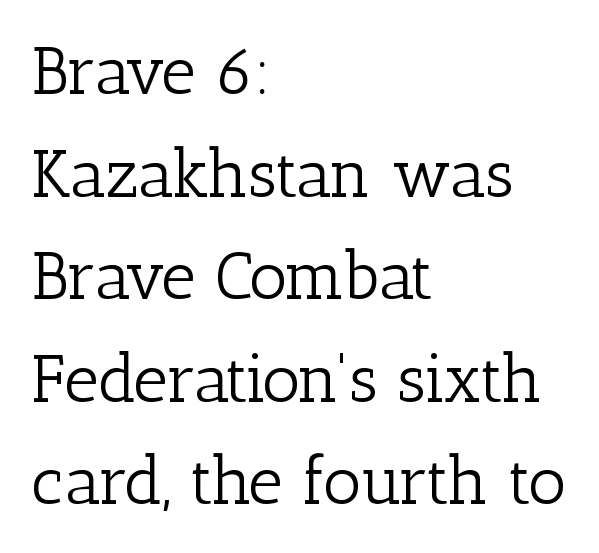
The image shows 67 px light serif type, upright; set left-aligned, normal line spacing (1.53x), normal letter spacing, not underlined; low stroke contrast and a medium x-height.
